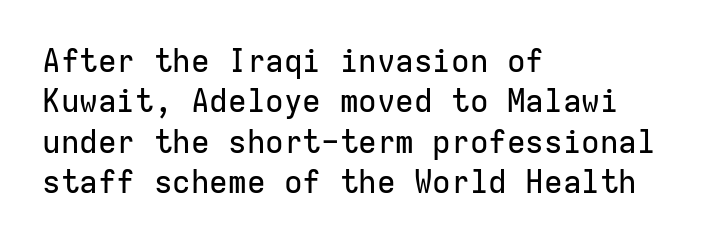
{"serif": "no", "italic": "no", "width": "normal", "stroke_contrast": "low", "x_height": "medium", "monospaced": "yes", "underline": "no", "align": "left", "line_spacing": "normal", "line_spacing_ratio": 1.3, "letter_spacing": "normal", "letter_spacing_em": 0.0, "glyph_px": 31}
